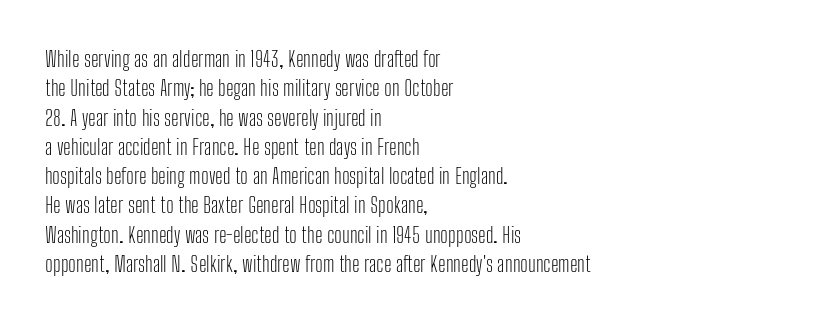
{"italic": "no", "bold": "no", "underline": "no", "align": "left", "line_spacing": "normal", "line_spacing_ratio": 1.33, "letter_spacing": "normal", "letter_spacing_em": 0.0, "glyph_px": 22}
